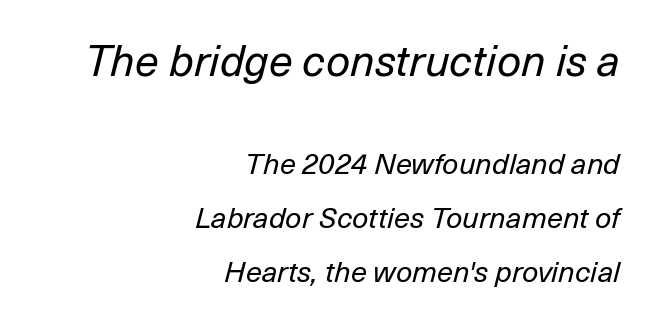
{"italic": "yes", "lean": "right", "slant_degrees": 14, "bold": "no", "weight": "regular", "width": "normal", "stroke_contrast": "low", "x_height": "medium", "monospaced": "no", "underline": "no", "align": "right", "line_spacing_ratio": 1.87, "letter_spacing": "normal", "letter_spacing_em": 0.0, "larger_block": "first", "size_ratio": 1.48, "glyph_px": 43}
